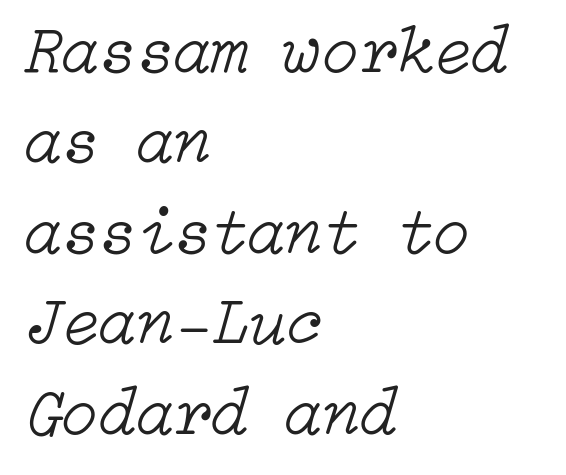
{"italic": "yes", "lean": "right", "slant_degrees": 15, "bold": "no", "weight": "light", "width": "normal", "stroke_contrast": "low", "x_height": "medium", "underline": "no", "align": "left", "line_spacing": "normal", "line_spacing_ratio": 1.33, "letter_spacing": "normal", "letter_spacing_em": 0.0, "glyph_px": 68}
